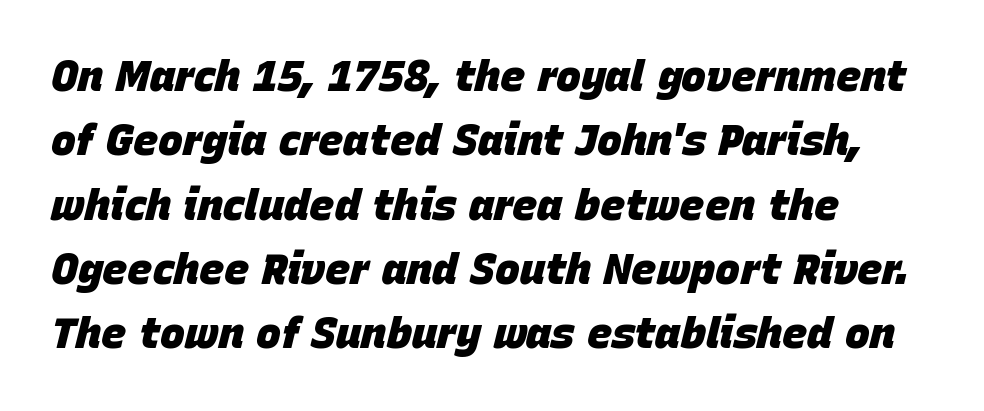
The image shows 42 px heavy type, italic (leaning right); set left-aligned, normal line spacing (1.53x), normal letter spacing, not underlined; low stroke contrast and a large x-height.
